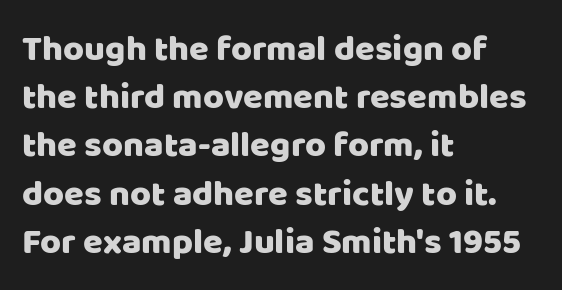
The image shows 36 px sans-serif type, upright; set left-aligned, normal line spacing (1.34x), normal letter spacing, not underlined; low stroke contrast and a large x-height.
